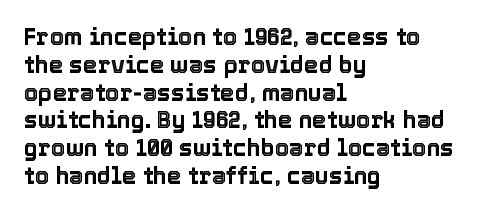
{"italic": "no", "underline": "no", "align": "left", "line_spacing_ratio": 1.21, "letter_spacing": "normal", "letter_spacing_em": 0.0, "glyph_px": 23}
